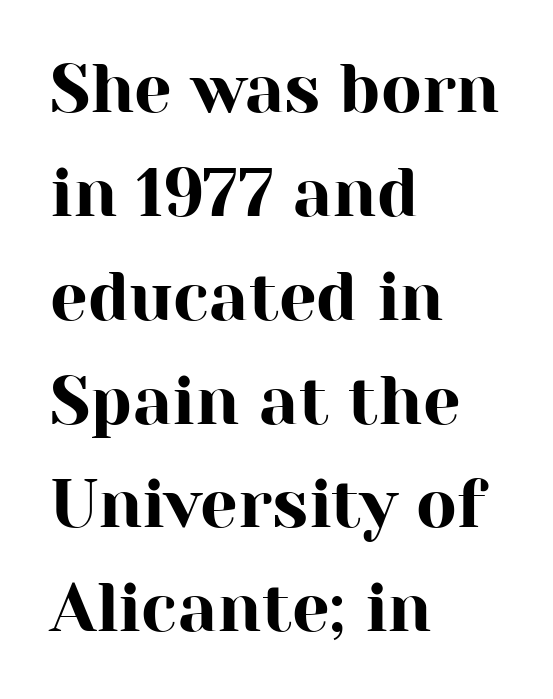
The image shows 67 px serif type, upright; set left-aligned, normal line spacing (1.55x), normal letter spacing, not underlined; high stroke contrast and a medium x-height.
